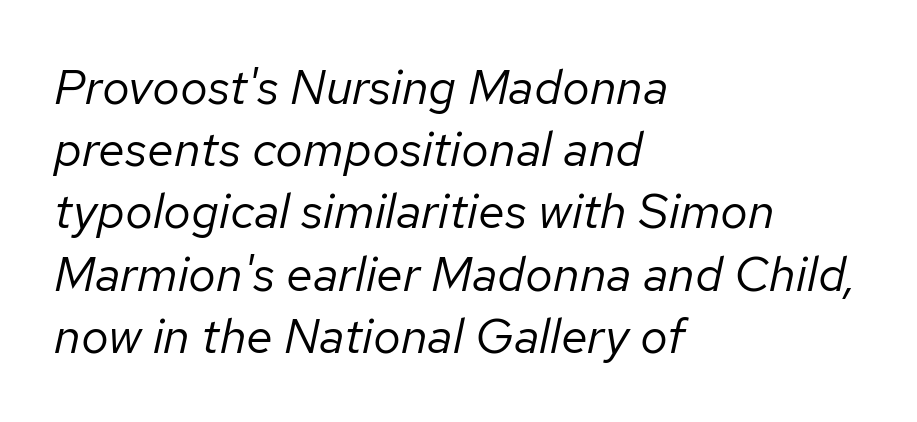
Each letter keeps its own natural width here, so spacing adapts to shape. Honestly, the letter spacing is just normal — you wouldn't notice it. Nobody drew a line under any word here. Leading: standard. All the whitespace from short lines collects on the right. Compared with ordinary roman type, these characters are visibly tilted.
